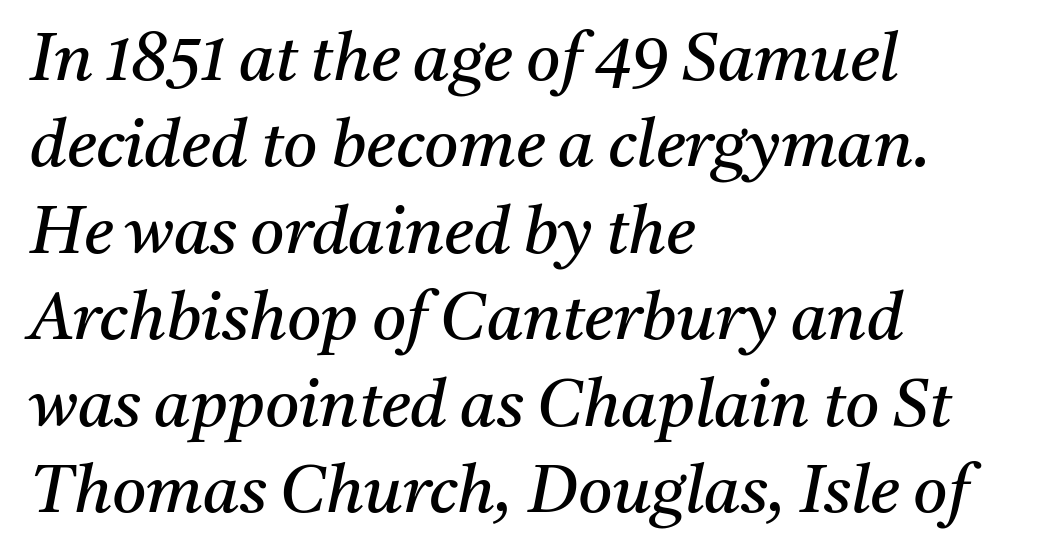
The letters advance in unequal steps, a hallmark of proportional type. Spacing between characters is what you'd get straight out of the box. The rows are spaced the way most documents space them. Any mark beneath the type? The region is blank.
